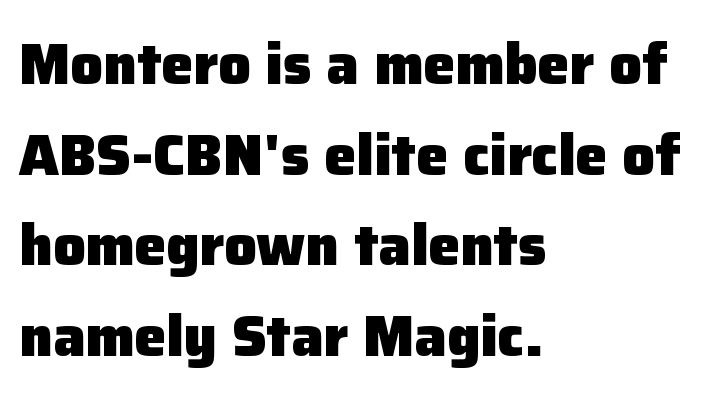
Q: Is the text bold? A: Yes.
Q: Is the text italic (slanted)? A: No, it is upright.
Q: Is the typeface a serif or a sans-serif typeface? A: Sans-serif.
Q: Is the text underlined? A: No.
Q: How is the paragraph aligned? A: Left-aligned.
Q: Is the spacing between letters normal or unusually wide? A: Normal.
Q: Is the spacing between lines tight, normal or loose? A: Normal.
Q: Width (condensed, normal, or wide)? A: Normal.
Q: Stroke contrast? A: Low.
Q: x-height? A: Medium.
Q: Monospaced? A: No.
